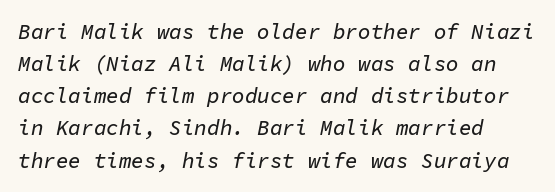
In terms of posture, this sample is oblique. Is the block centered? No — it sits flush against the left margin. Honestly, the row spacing looks completely unremarkable. Inter-character spacing is left at the font's built-in metrics. Each row of text sits above clean, open space.
